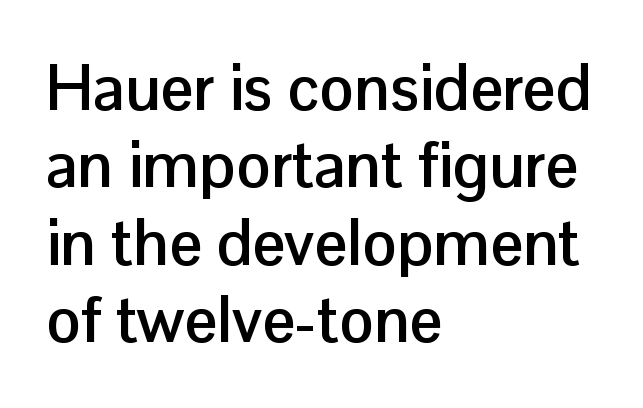
{"serif": "no", "italic": "no", "bold": "yes", "weight": "semibold", "width": "normal", "stroke_contrast": "low", "x_height": "medium", "monospaced": "no", "underline": "no", "align": "left", "line_spacing_ratio": 1.21, "letter_spacing": "normal", "letter_spacing_em": 0.0, "glyph_px": 64}
